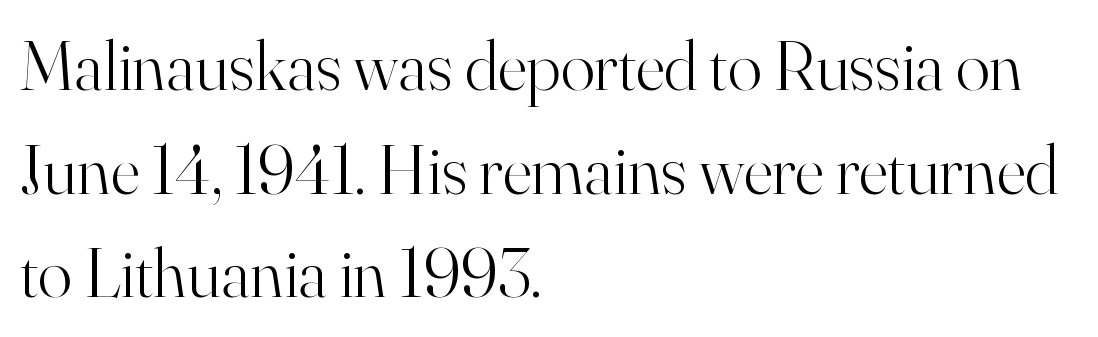
{"serif": "yes", "italic": "no", "bold": "no", "weight": "light", "width": "normal", "stroke_contrast": "high", "x_height": "small", "monospaced": "no", "underline": "no", "align": "left", "line_spacing": "normal", "line_spacing_ratio": 1.46, "letter_spacing": "normal", "letter_spacing_em": 0.0, "glyph_px": 71}
